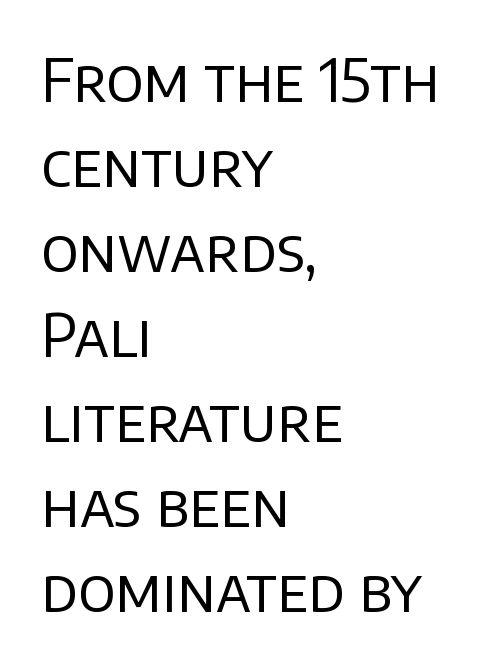
{"serif": "no", "italic": "no", "bold": "no", "weight": "regular", "width": "normal", "stroke_contrast": "low", "x_height": "large", "monospaced": "no", "underline": "no", "align": "left", "line_spacing": "normal", "line_spacing_ratio": 1.44, "letter_spacing": "normal", "letter_spacing_em": 0.0, "glyph_px": 59}
